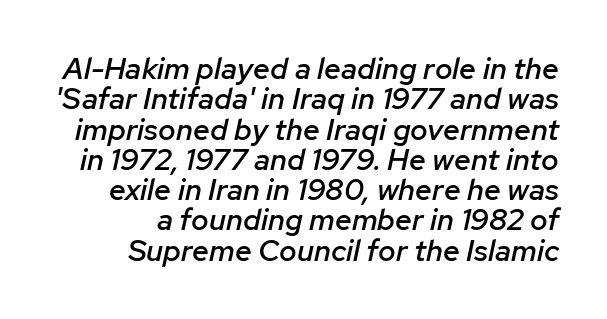
The image shows 30 px semibold type, italic (leaning right); set right-aligned, tight line spacing (1.01x), normal letter spacing, not underlined; low stroke contrast and a medium x-height.
